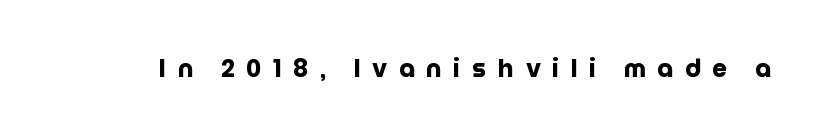
Q: Is the text bold? A: Yes.
Q: Is the text italic (slanted)? A: No, it is upright.
Q: Is the text underlined? A: No.
Q: Is the spacing between letters normal or unusually wide? A: Unusually wide.
